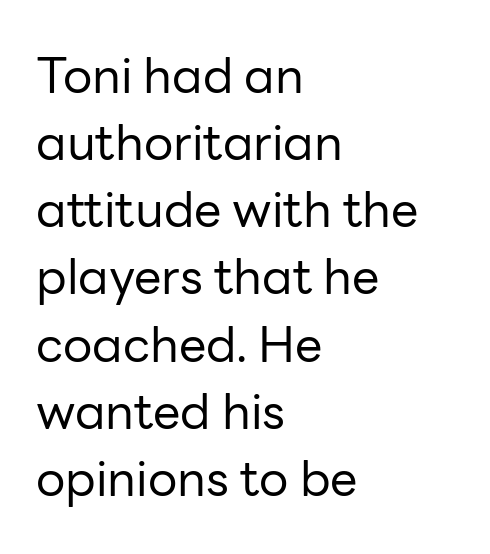
These lines are rendered in a variable-pitch font. The rows are spaced the way most documents space them. Is the letter spacing exaggerated? No — it looks like the ordinary default. The font is comparable to plain body text, perhaps lighter.
